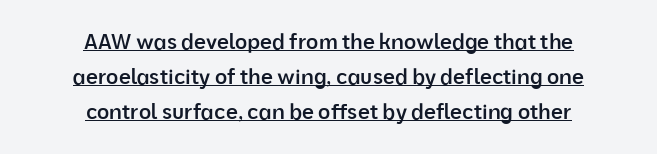
Q: Is the text bold? A: Semi-bold.
Q: Is the text italic (slanted)? A: No, it is upright.
Q: Is the text underlined? A: Yes.
Q: How is the paragraph aligned? A: Centered.
Q: Is the spacing between letters normal or unusually wide? A: Normal.
Q: Is the spacing between lines tight, normal or loose? A: Normal.
